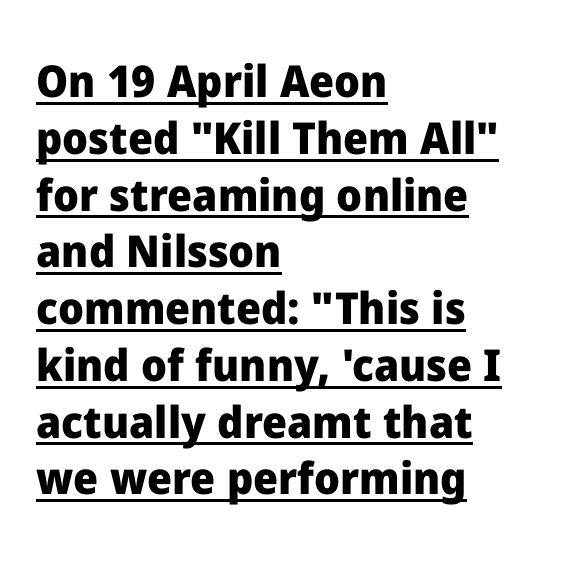
The image shows 44 px heavy sans-serif type, upright; set left-aligned, normal line spacing (1.29x), normal letter spacing, underlined; low stroke contrast and a medium x-height.
